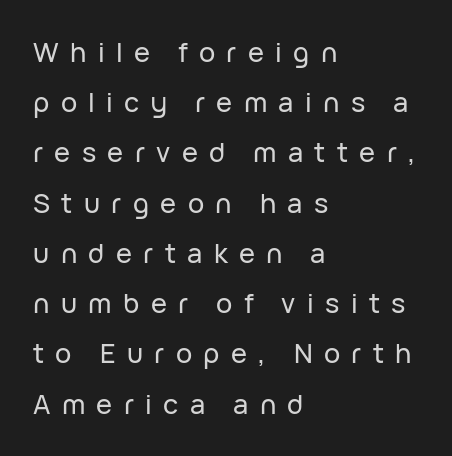
Ascenders rise straight up at ninety degrees. The strip under each line holds only bare page. This rendering widens character spacing well past its baseline value. Typeset ragged right — the left edge is the straight one.
